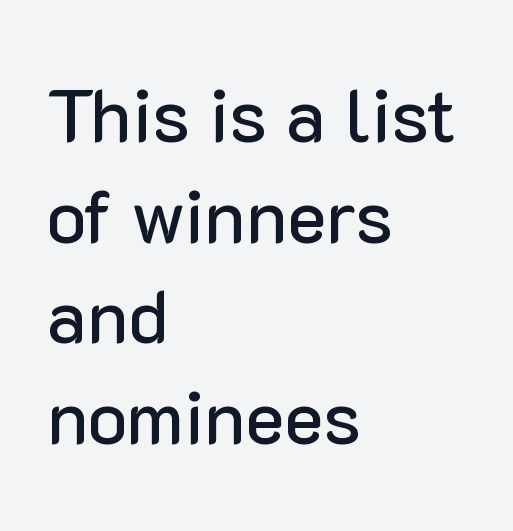
Q: Is the text italic (slanted)? A: No, it is upright.
Q: Is the typeface a serif or a sans-serif typeface? A: Sans-serif.
Q: Is the text underlined? A: No.
Q: How is the paragraph aligned? A: Left-aligned.
Q: Is the spacing between letters normal or unusually wide? A: Normal.
Q: Is the spacing between lines tight, normal or loose? A: Normal.
Q: Width (condensed, normal, or wide)? A: Normal.
Q: Stroke contrast? A: Low.
Q: x-height? A: Medium.
Q: Monospaced? A: No.
